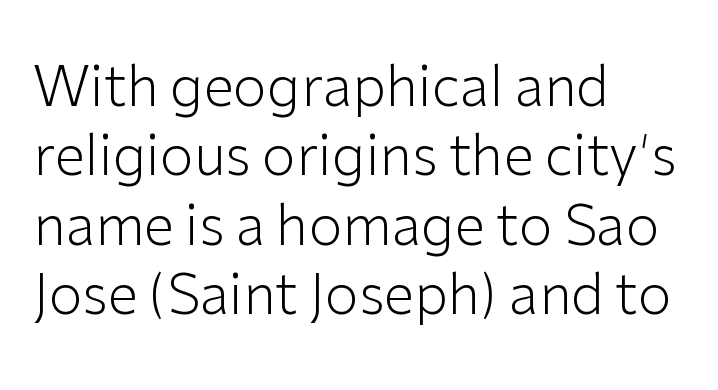
The image shows 55 px light sans-serif type, upright; set left-aligned, normal line spacing (1.26x), normal letter spacing, not underlined; low stroke contrast and a medium x-height.
